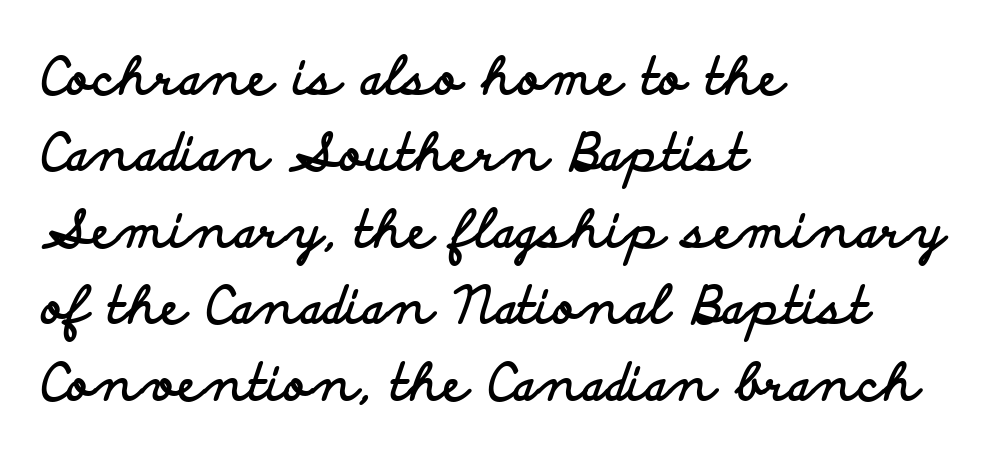
{"serif": "no", "bold": "yes", "weight": "bold", "width": "wide", "stroke_contrast": "low", "x_height": "small", "monospaced": "no", "underline": "no", "align": "left", "line_spacing": "normal", "line_spacing_ratio": 1.5, "letter_spacing": "normal", "letter_spacing_em": 0.0, "glyph_px": 51}
